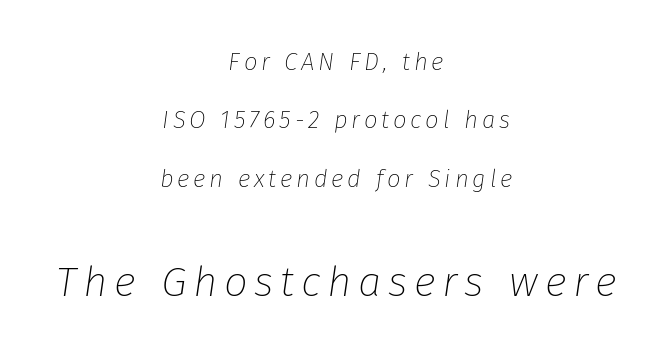
The image shows 42 px thin type, italic (leaning right); set centered, loose line spacing (2.43x), not underlined; the second (bottom) block is 1.75x larger; low stroke contrast and a medium x-height.
